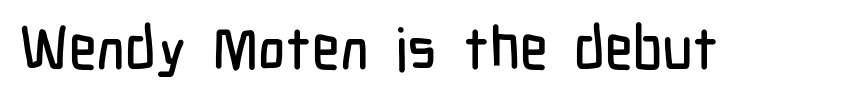
{"serif": "no", "italic": "no", "width": "condensed", "stroke_contrast": "low", "x_height": "medium", "monospaced": "no", "underline": "no", "letter_spacing": "normal", "letter_spacing_em": 0.0, "glyph_px": 59}
